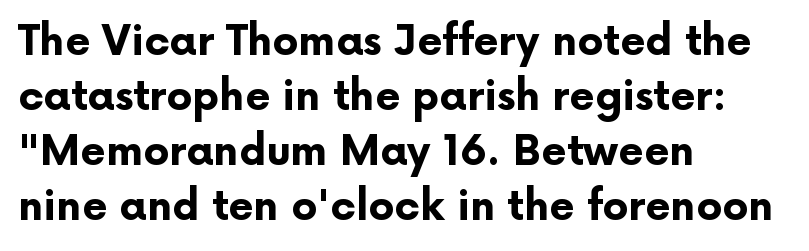
The image shows 41 px bold sans-serif type, upright; set left-aligned, normal line spacing (1.34x), normal letter spacing, not underlined; low stroke contrast and a medium x-height.
